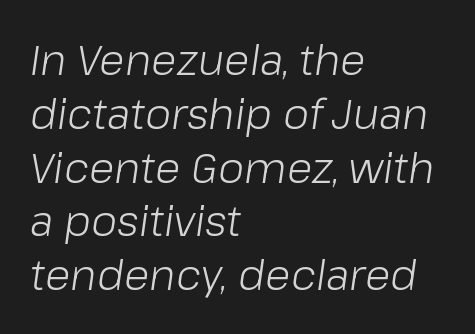
The designer left line spacing at the default. Typeset ragged right — the left edge is the straight one. The weight tops out at a normal text grade. Underline: absent.
